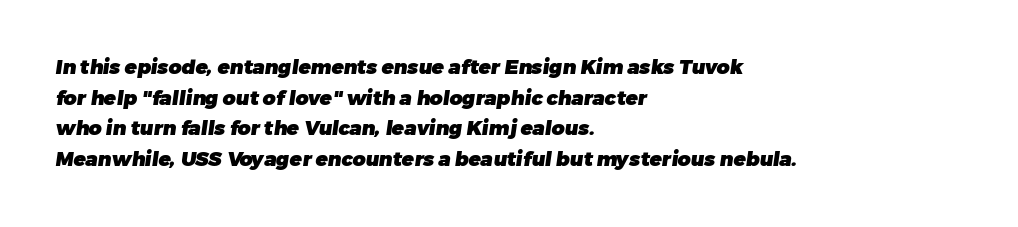
The image shows 20 px bold type; set left-aligned, normal line spacing (1.53x), normal letter spacing, not underlined.
